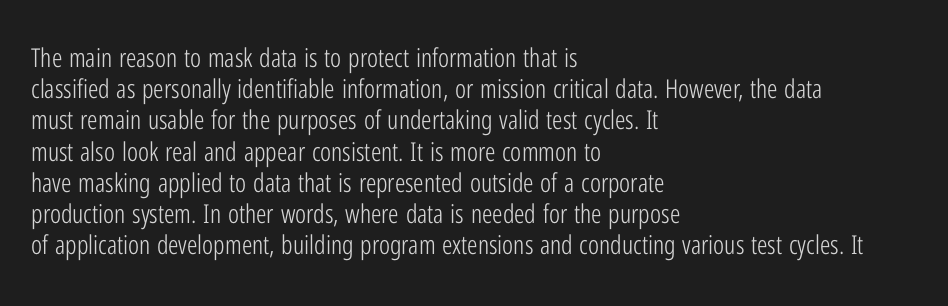
One-word summary of the alignment: left. In terms of letterspacing, this is plain default setting. The words here are not underlined. The characters are drawn with everyday or finer stroke widths. The letters stand straight up with perfectly vertical stems.
